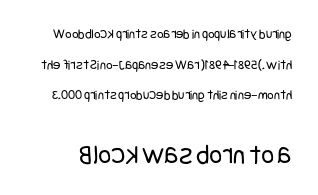
Q: Is the text bold? A: No.
Q: Is the text italic (slanted)? A: No, it is upright.
Q: Is the typeface a serif or a sans-serif typeface? A: Sans-serif.
Q: Is the text underlined? A: No.
Q: Is the spacing between letters normal or unusually wide? A: Normal.
Q: Is the spacing between lines tight, normal or loose? A: Loose.
Q: Which block of text is set in a larger size, the first (top) or the second (bottom)? A: The second (bottom) one.
Q: Width (condensed, normal, or wide)? A: Condensed.
Q: Stroke contrast? A: Low.
Q: x-height? A: Large.
